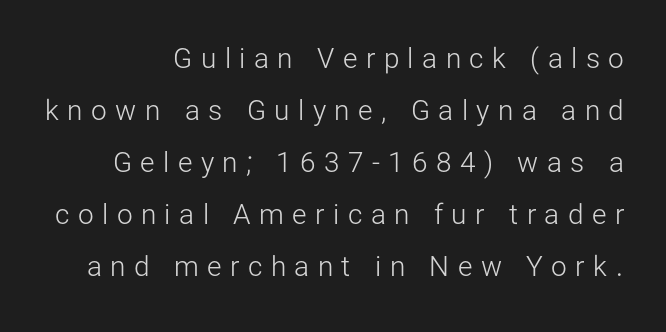
Q: Is the text bold? A: No.
Q: Is the text italic (slanted)? A: No, it is upright.
Q: Is the typeface a serif or a sans-serif typeface? A: Sans-serif.
Q: Is the text underlined? A: No.
Q: Is the spacing between letters normal or unusually wide? A: Unusually wide.
Q: Width (condensed, normal, or wide)? A: Normal.
Q: Stroke contrast? A: Low.
Q: x-height? A: Medium.
Q: Monospaced? A: No.
